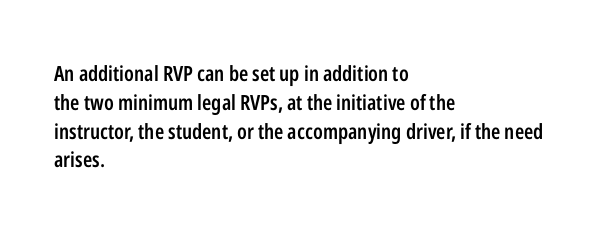
The image shows 21 px text type, upright; set left-aligned, normal line spacing (1.37x), normal letter spacing, not underlined.
